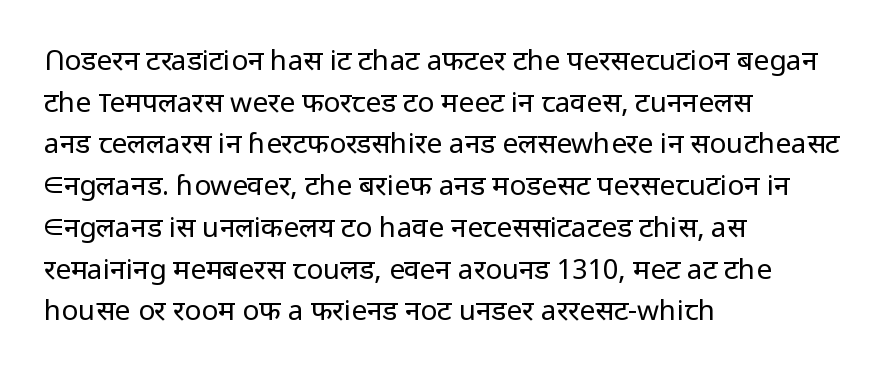
Clear beneath every line of the passage. The rows are spaced the way most documents space them. The tracking reads as untouched default to a designer's eye. The characters are drawn with everyday or finer stroke widths.
